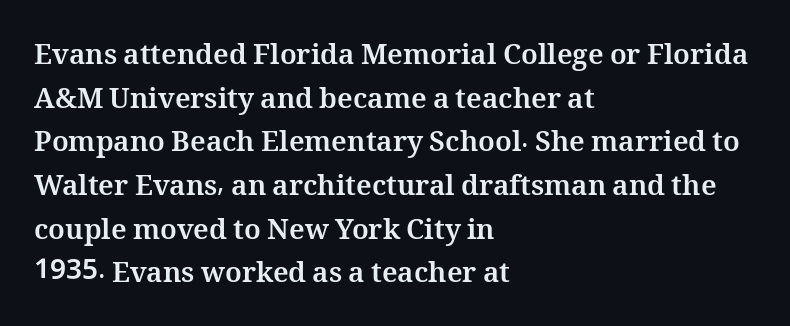
{"italic": "no", "bold": "yes", "weight": "bold", "width": "normal", "stroke_contrast": "medium", "x_height": "medium", "monospaced": "no", "underline": "no", "align": "left", "line_spacing": "normal", "line_spacing_ratio": 1.56, "letter_spacing": "normal", "letter_spacing_em": 0.0, "glyph_px": 28}
